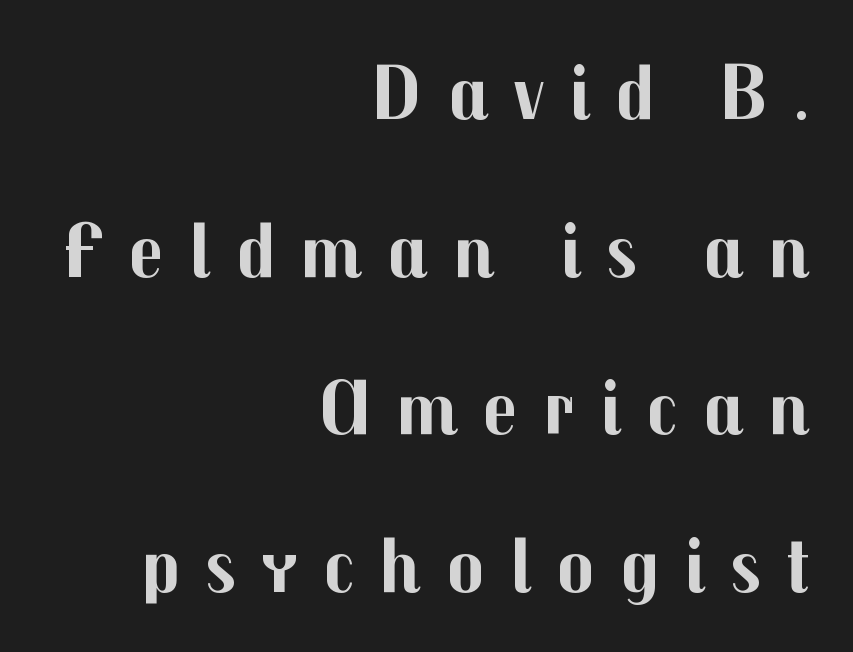
Horizontal alignment here is rightward, an uncommon choice for prose. Do the characters align in a grid? No, the font is proportional. Successive baselines arrive slowly, with a big drop between each. Short note: letters widely spaced.
